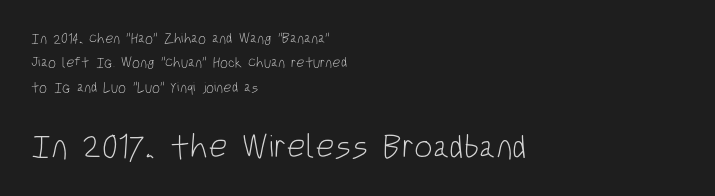
Is the block centered? No — it sits flush against the left margin. The type is set solid horizontally, with unmodified tracking. The rendering uses natural spacing where letterforms have individual widths. Nope, no serifs anywhere on these letters.
